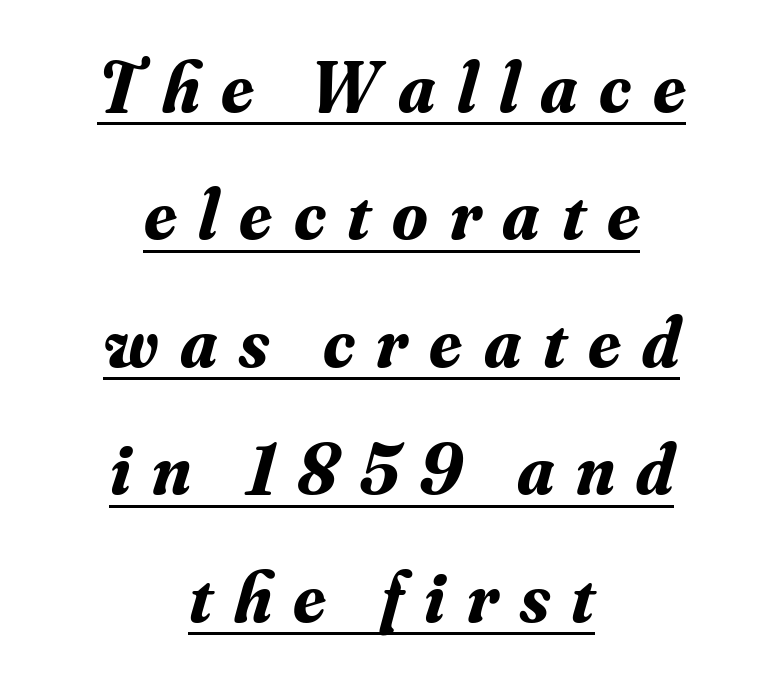
The image shows 72 px bold serif type, italic (leaning right); set centered, line spacing 1.77x, unusually wide letter spacing (+0.3 em), underlined; medium stroke contrast and a small x-height.
